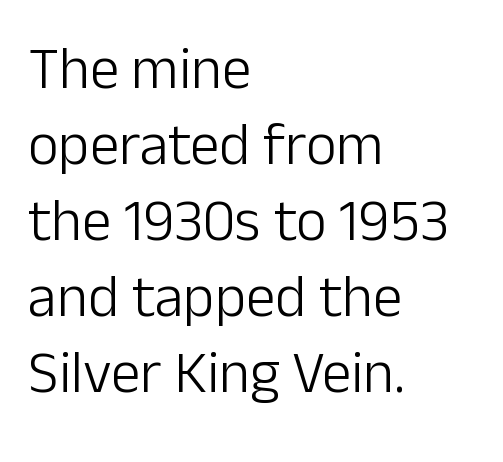
Q: Is the text bold? A: No.
Q: Is the text italic (slanted)? A: No, it is upright.
Q: Is the typeface a serif or a sans-serif typeface? A: Sans-serif.
Q: Is the text underlined? A: No.
Q: How is the paragraph aligned? A: Left-aligned.
Q: Is the spacing between letters normal or unusually wide? A: Normal.
Q: Is the spacing between lines tight, normal or loose? A: Normal.
Q: Width (condensed, normal, or wide)? A: Normal.
Q: Stroke contrast? A: Low.
Q: x-height? A: Medium.
Q: Monospaced? A: No.
